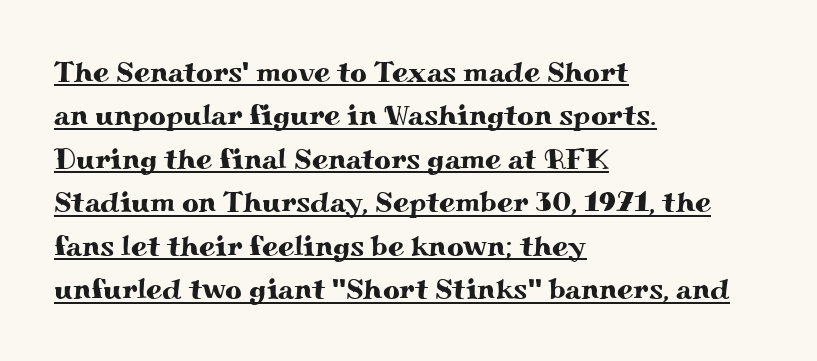
Each letter keeps its own natural width here, so spacing adapts to shape. What stands out about the letter spacing? Nothing — it is the standard amount. Leading matches the norm, producing a regular column. The lettering holds an erect, upright posture throughout. Reading down the block, your eye returns to a fixed left position each line.
